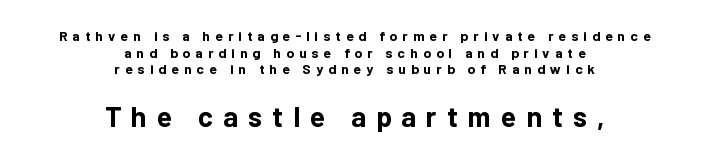
The image shows 28 px bold sans-serif type, upright; set centered, line spacing 1.18x, unusually wide letter spacing (+0.36 em), not underlined; the second (bottom) block is 2.0x larger; low stroke contrast and a medium x-height.
